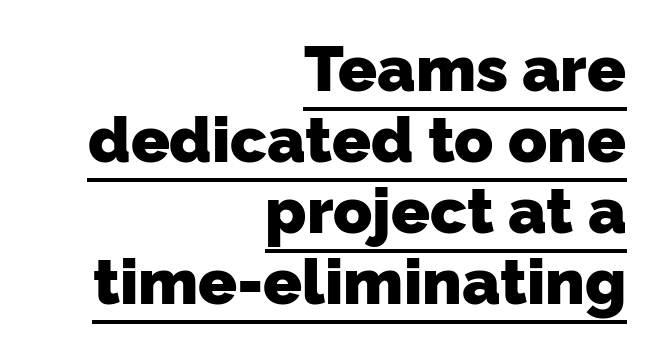
{"serif": "no", "bold": "yes", "weight": "heavy", "width": "normal", "stroke_contrast": "low", "x_height": "medium", "monospaced": "no", "underline": "yes", "align": "right", "line_spacing": "tight", "line_spacing_ratio": 1.11, "letter_spacing": "normal", "letter_spacing_em": 0.0, "glyph_px": 64}
